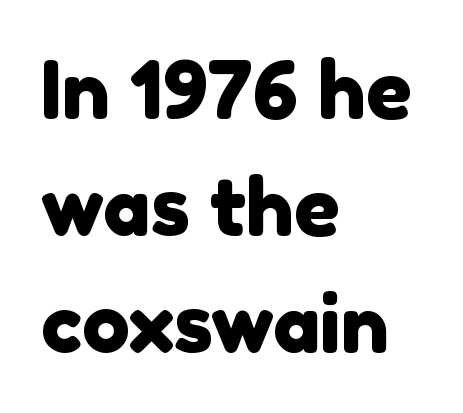
The image shows 80 px sans-serif type; set left-aligned, normal line spacing (1.46x), normal letter spacing, not underlined; a medium x-height.
